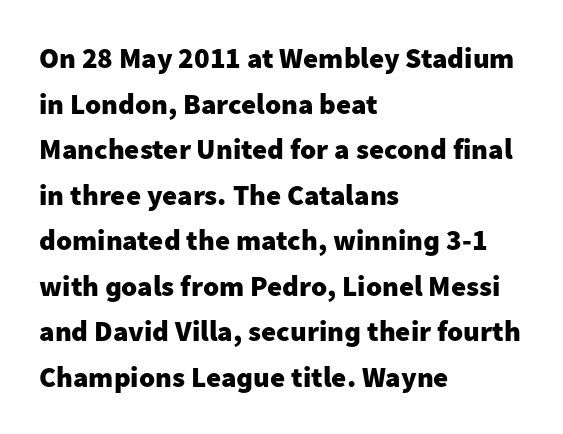
{"serif": "no", "italic": "no", "bold": "yes", "weight": "heavy", "width": "normal", "stroke_contrast": "low", "x_height": "medium", "monospaced": "no", "underline": "no", "align": "left", "line_spacing": "normal", "line_spacing_ratio": 1.57, "letter_spacing": "normal", "letter_spacing_em": 0.0, "glyph_px": 29}
